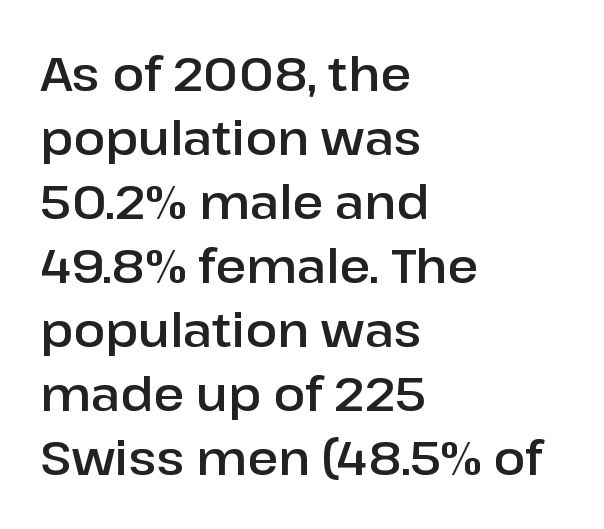
Q: Is the text italic (slanted)? A: No, it is upright.
Q: Is the typeface a serif or a sans-serif typeface? A: Sans-serif.
Q: Is the text underlined? A: No.
Q: How is the paragraph aligned? A: Left-aligned.
Q: Is the spacing between letters normal or unusually wide? A: Normal.
Q: Is the spacing between lines tight, normal or loose? A: Normal.
Q: Width (condensed, normal, or wide)? A: Normal.
Q: Stroke contrast? A: Low.
Q: x-height? A: Medium.
Q: Monospaced? A: No.
